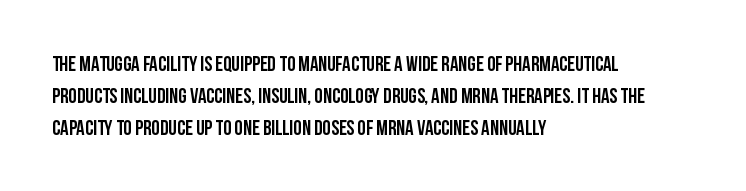
Q: Is the text italic (slanted)? A: No, it is upright.
Q: Is the text underlined? A: No.
Q: How is the paragraph aligned? A: Left-aligned.
Q: Is the spacing between letters normal or unusually wide? A: Normal.
Q: Is the spacing between lines tight, normal or loose? A: Normal.
